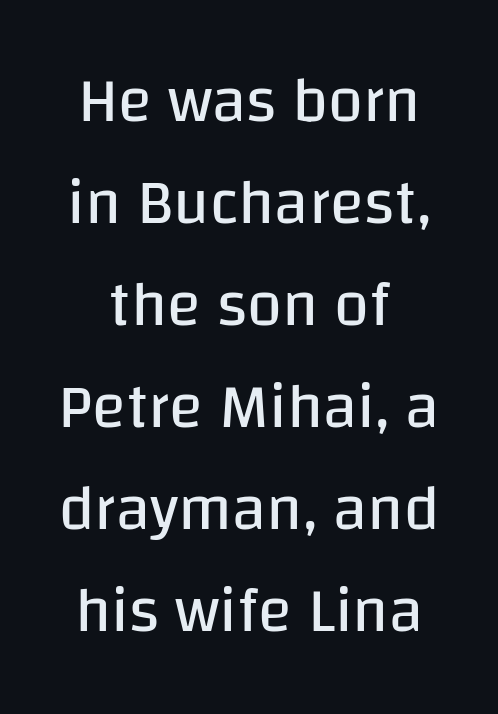
These lines were composed using upright roman letters. The line texture is even and compact thanks to regular tracking. Rule under the text: the space is simply empty. Nope, no serifs anywhere on these letters. A typesetter would call this proportional, since set widths differ per character. Students, observe: this is what conventionally led text looks like.
